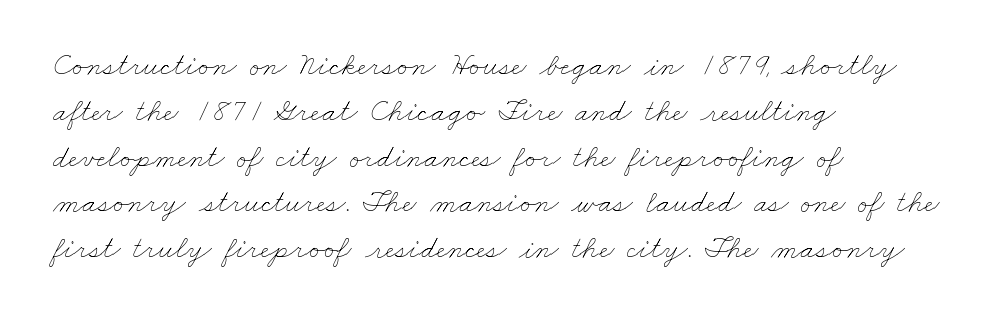
Compared with a centered layout, this one pins lines to the left instead. These lines keep a tight, regular rhythm from letter to letter. Letters have the restrained weight of plain body copy at most. Each letter keeps its own natural width here, so spacing adapts to shape. The space directly below the letters is spotless. Horizontal bands of white between lines are of average thickness.
